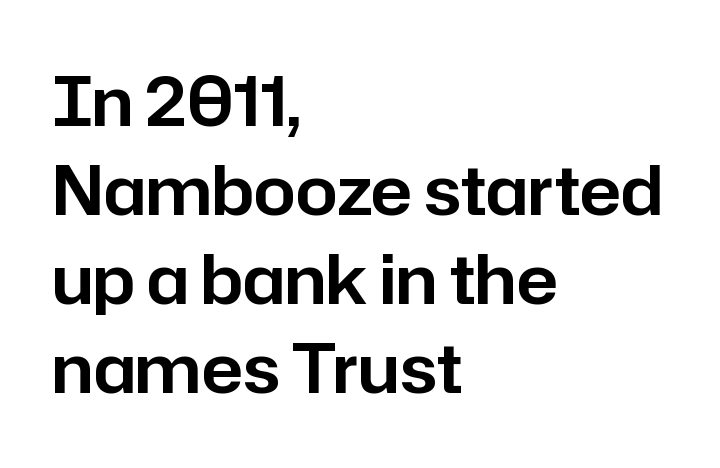
{"serif": "no", "italic": "no", "width": "normal", "stroke_contrast": "low", "x_height": "medium", "monospaced": "no", "underline": "no", "align": "left", "line_spacing": "normal", "line_spacing_ratio": 1.33, "letter_spacing": "normal", "letter_spacing_em": 0.0, "glyph_px": 67}
